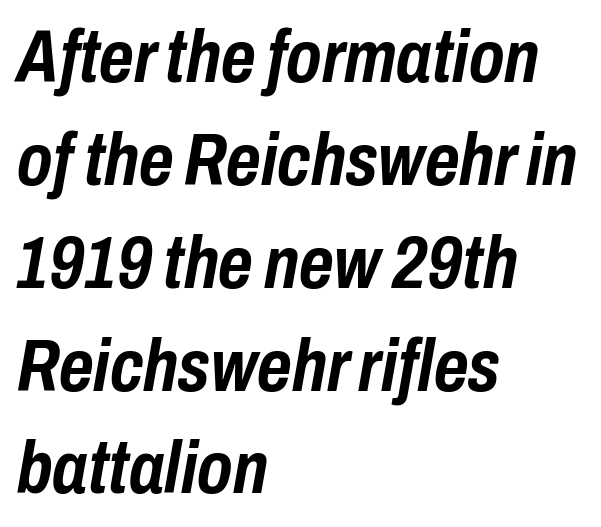
The image shows 74 px semibold, condensed type, italic (leaning right); set left-aligned, normal line spacing (1.39x), normal letter spacing, not underlined; low stroke contrast and a medium x-height.
